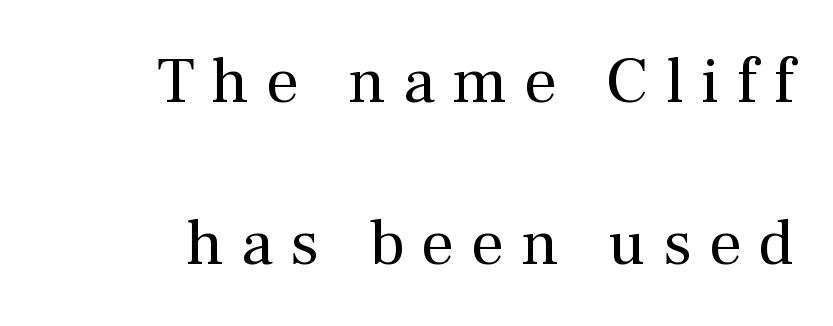
{"serif": "yes", "italic": "no", "bold": "no", "weight": "regular", "width": "normal", "stroke_contrast": "medium", "x_height": "medium", "monospaced": "no", "underline": "no", "align": "right", "line_spacing": "loose", "line_spacing_ratio": 2.5, "letter_spacing": "wide", "letter_spacing_em": 0.26, "glyph_px": 65}
